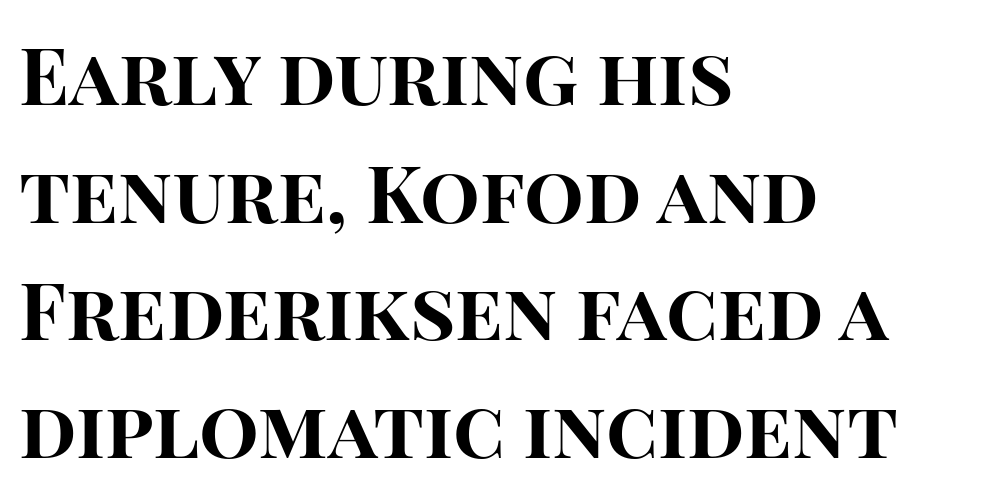
{"serif": "no", "italic": "no", "bold": "yes", "weight": "bold", "width": "normal", "stroke_contrast": "high", "x_height": "large", "monospaced": "no", "underline": "no", "align": "left", "line_spacing": "normal", "line_spacing_ratio": 1.49, "letter_spacing": "normal", "letter_spacing_em": 0.0, "glyph_px": 79}
